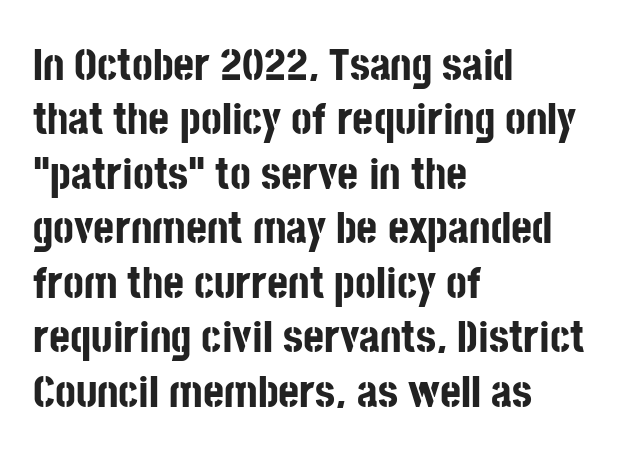
No feet cap the strokes, marking this as sans-serif type. Looks like regular typesetting: each glyph gets only the width it needs. Underline: absent. Typographic density is high because the face is bold.
